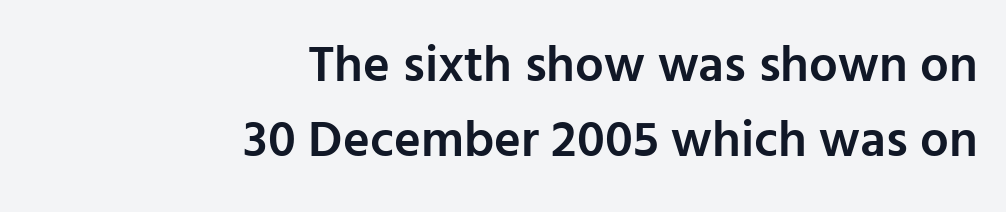
{"serif": "no", "italic": "no", "bold": "semi", "weight": "semibold", "width": "normal", "stroke_contrast": "low", "x_height": "medium", "monospaced": "no", "underline": "no", "align": "right", "line_spacing": "normal", "line_spacing_ratio": 1.48, "letter_spacing": "normal", "letter_spacing_em": 0.0, "glyph_px": 51}
